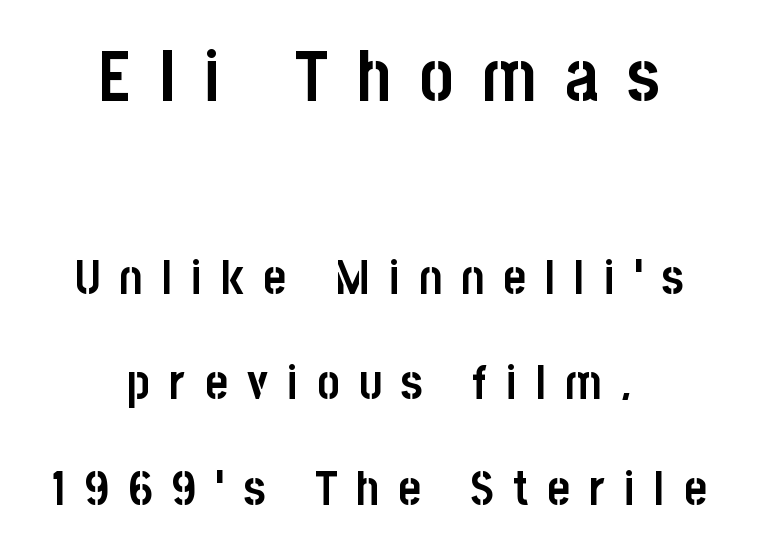
{"serif": "no", "italic": "no", "bold": "yes", "weight": "semibold", "width": "condensed", "stroke_contrast": "low", "x_height": "large", "monospaced": "no", "underline": "no", "align": "center", "line_spacing": "loose", "line_spacing_ratio": 2.19, "letter_spacing": "wide", "letter_spacing_em": 0.4, "larger_block": "first", "size_ratio": 1.5, "glyph_px": 72}
